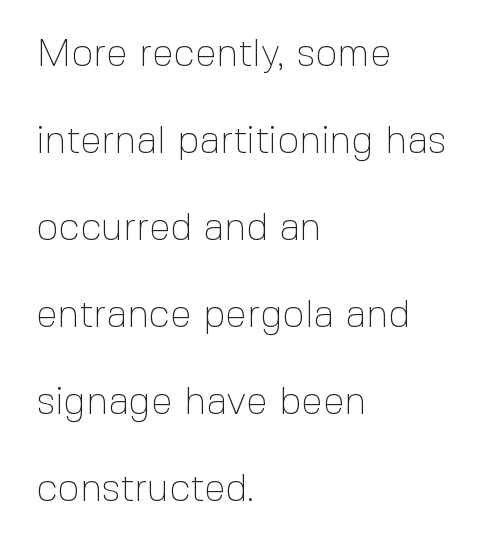
Q: Is the text bold? A: No.
Q: Is the text italic (slanted)? A: No, it is upright.
Q: Is the typeface a serif or a sans-serif typeface? A: Sans-serif.
Q: Is the text underlined? A: No.
Q: How is the paragraph aligned? A: Left-aligned.
Q: Is the spacing between letters normal or unusually wide? A: Normal.
Q: Is the spacing between lines tight, normal or loose? A: Loose.
Q: Width (condensed, normal, or wide)? A: Normal.
Q: x-height? A: Medium.
Q: Monospaced? A: No.
